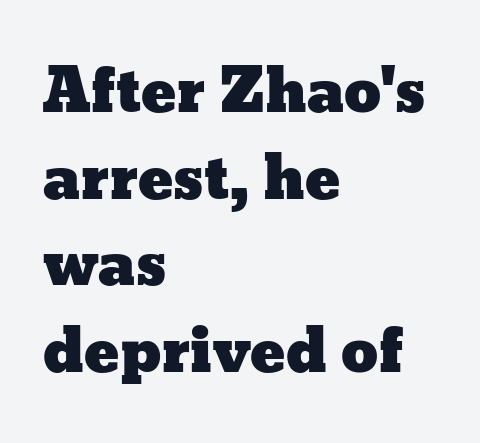
{"italic": "no", "width": "wide", "stroke_contrast": "low", "x_height": "medium", "monospaced": "no", "underline": "no", "align": "left", "line_spacing": "normal", "line_spacing_ratio": 1.47, "letter_spacing": "normal", "letter_spacing_em": 0.0, "glyph_px": 59}
